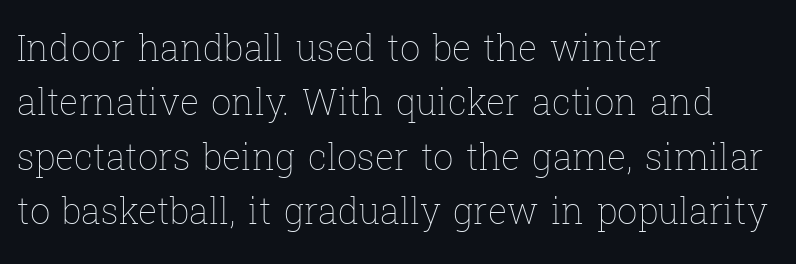
{"italic": "no", "bold": "no", "weight": "thin", "width": "normal", "stroke_contrast": "low", "x_height": "medium", "monospaced": "no", "underline": "no", "align": "left", "line_spacing": "normal", "line_spacing_ratio": 1.51, "letter_spacing": "normal", "letter_spacing_em": 0.0, "glyph_px": 36}
